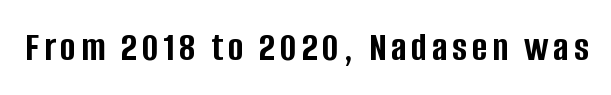
Q: Is the text bold? A: Yes.
Q: Is the text italic (slanted)? A: No, it is upright.
Q: Is the typeface a serif or a sans-serif typeface? A: Sans-serif.
Q: Is the text underlined? A: No.
Q: Width (condensed, normal, or wide)? A: Condensed.
Q: Stroke contrast? A: Low.
Q: x-height? A: Large.
Q: Monospaced? A: No.
